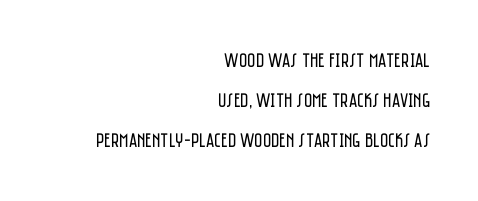
Airy leading. Inter-character spacing is left at the font's built-in metrics. The specimen reads as upright at a glance. Bold? No — there's no thickening of the strokes.
